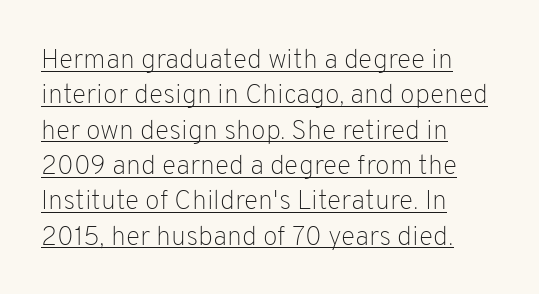
Q: Is the text bold? A: No.
Q: Is the text italic (slanted)? A: No, it is upright.
Q: Is the text underlined? A: Yes.
Q: How is the paragraph aligned? A: Left-aligned.
Q: Is the spacing between letters normal or unusually wide? A: Normal.
Q: Is the spacing between lines tight, normal or loose? A: Normal.
